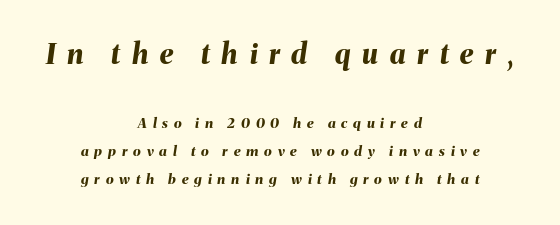
{"italic": "yes", "lean": "right", "slant_degrees": 8, "bold": "yes", "weight": "bold", "width": "normal", "stroke_contrast": "medium", "x_height": "medium", "monospaced": "no", "underline": "no", "align": "center", "line_spacing": "loose", "line_spacing_ratio": 2.0, "letter_spacing": "wide", "letter_spacing_em": 0.42, "larger_block": "first", "size_ratio": 2.0, "glyph_px": 28}
